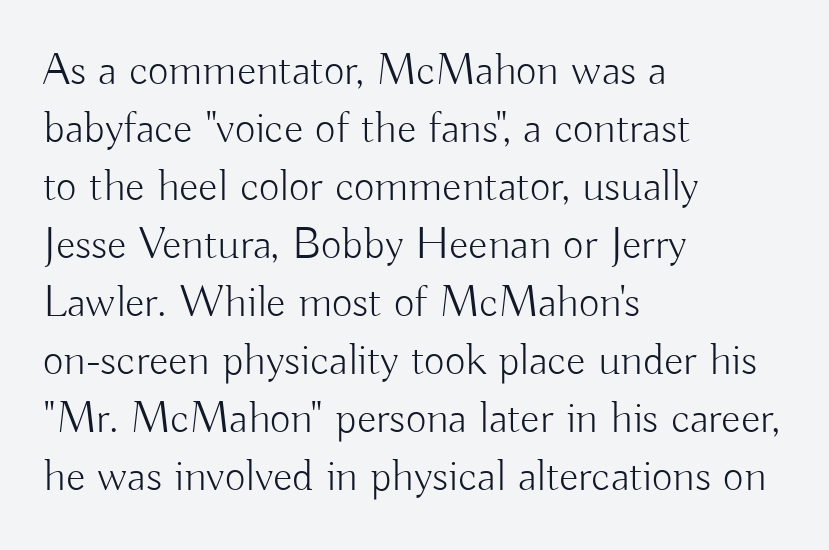
Q: Is the text bold? A: No.
Q: Is the text italic (slanted)? A: No, it is upright.
Q: Is the typeface a serif or a sans-serif typeface? A: Sans-serif.
Q: Is the text underlined? A: No.
Q: How is the paragraph aligned? A: Left-aligned.
Q: Is the spacing between letters normal or unusually wide? A: Normal.
Q: Is the spacing between lines tight, normal or loose? A: Normal.
Q: Width (condensed, normal, or wide)? A: Normal.
Q: Stroke contrast? A: Low.
Q: x-height? A: Small.
Q: Monospaced? A: No.
